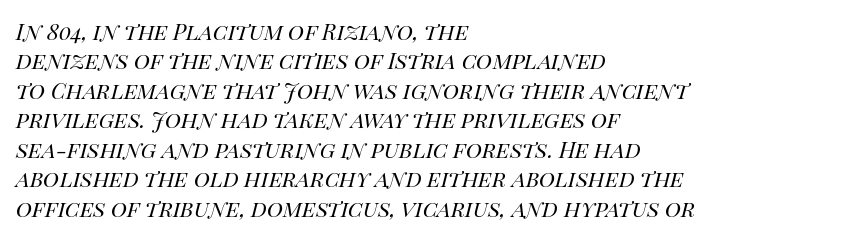
{"italic": "yes", "lean": "right", "slant_degrees": 14, "bold": "no", "underline": "no", "align": "left", "line_spacing": "normal", "line_spacing_ratio": 1.34, "letter_spacing": "normal", "letter_spacing_em": 0.0, "glyph_px": 22}
